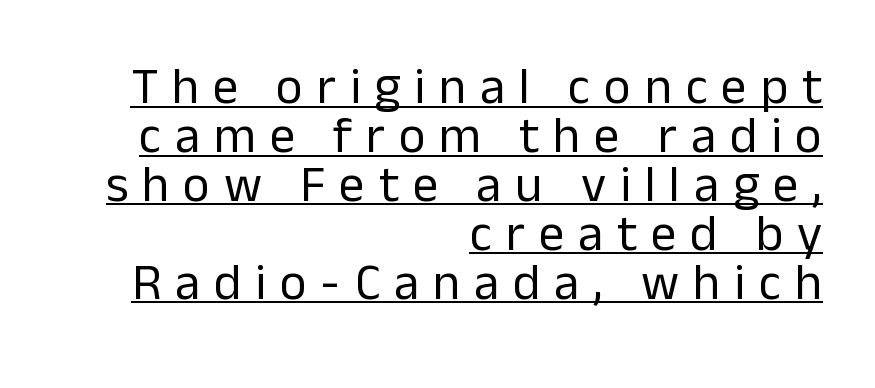
Q: Is the text bold? A: No.
Q: Is the text italic (slanted)? A: No, it is upright.
Q: Is the typeface a serif or a sans-serif typeface? A: Sans-serif.
Q: Is the text underlined? A: Yes.
Q: How is the paragraph aligned? A: Right-aligned.
Q: Is the spacing between letters normal or unusually wide? A: Unusually wide.
Q: Is the spacing between lines tight, normal or loose? A: Tight.
Q: Width (condensed, normal, or wide)? A: Normal.
Q: Stroke contrast? A: Low.
Q: x-height? A: Medium.
Q: Monospaced? A: No.
